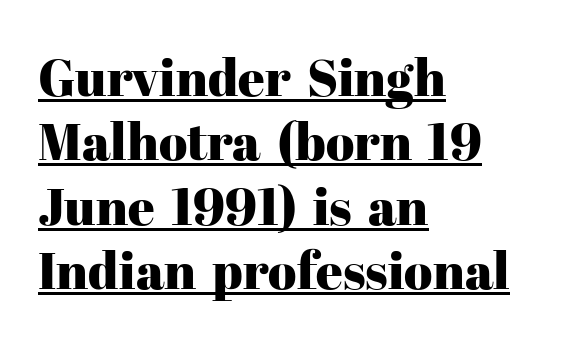
The rendering uses the underline text-decoration. Characters remain perfectly vertical along every line. Proportional: the letters do not fall into vertical columns. Are there feet on the stems? There are — it's a serif.
